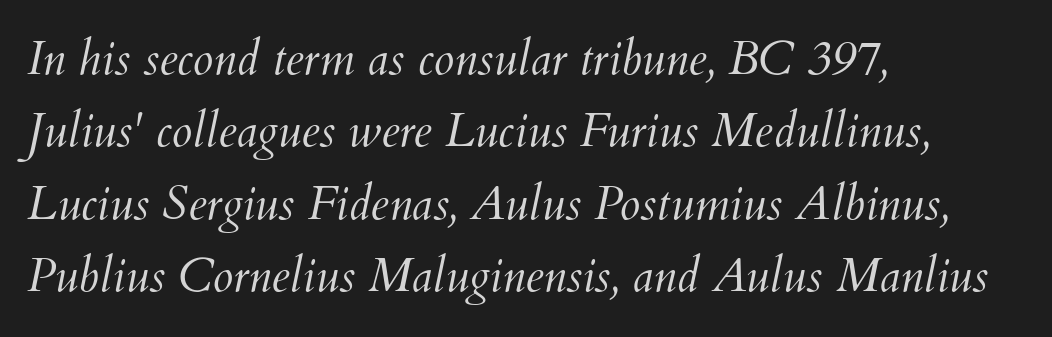
The image shows 47 px light type, italic (leaning right); set left-aligned, normal line spacing (1.54x), normal letter spacing, not underlined; medium stroke contrast and a small x-height.
